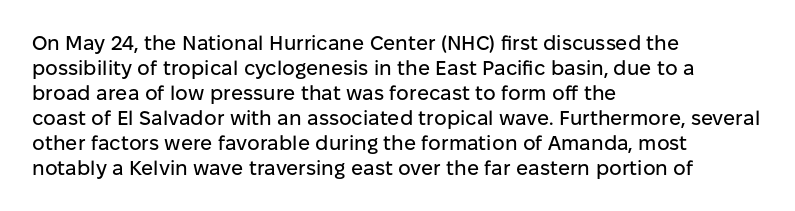
The image shows 20 px text type, upright; set left-aligned, normal line spacing (1.25x), normal letter spacing, not underlined.
